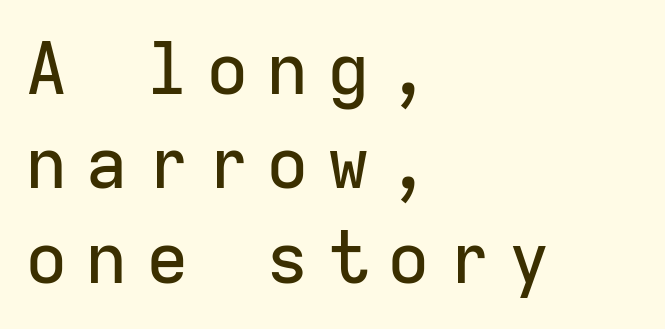
Honestly, there is no underline to notice here at all. Nope, not italic — everything's standing straight. Grotesque or geometric, the face here clearly has no serifs. The letters march in equal steps, a hallmark of fixed-pitch type.
